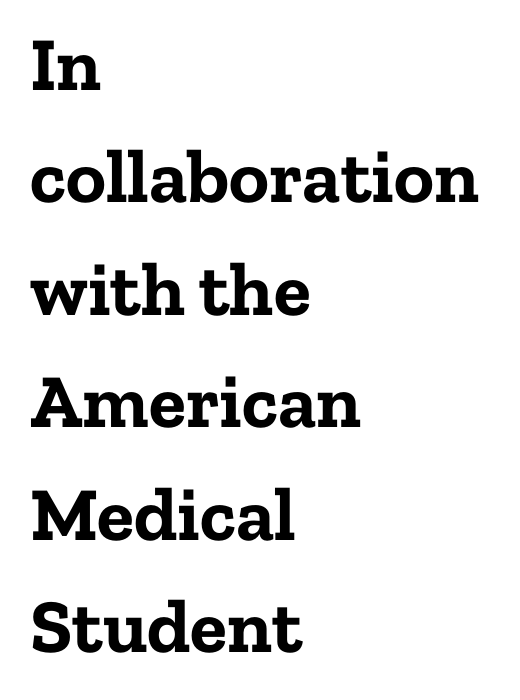
The image shows 76 px bold serif type, upright; set left-aligned, normal line spacing (1.48x), normal letter spacing, not underlined; low stroke contrast and a medium x-height.
